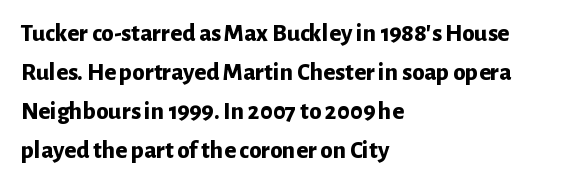
Vertical strokes here are truly vertical. In terms of letterspacing, this is plain default setting. This block has exactly the height ordinary leading produces. Pretty heavy lettering here — definitely bold.
